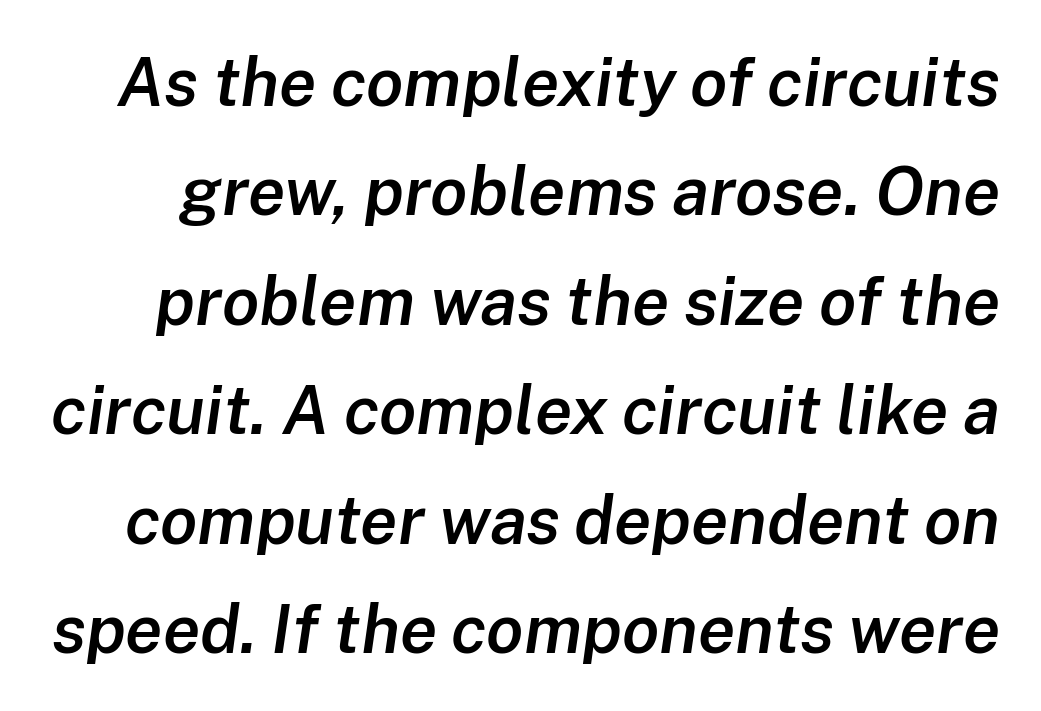
The image shows 68 px semibold type, italic (leaning right); set normal line spacing (1.61x), normal letter spacing, not underlined; low stroke contrast and a medium x-height.
